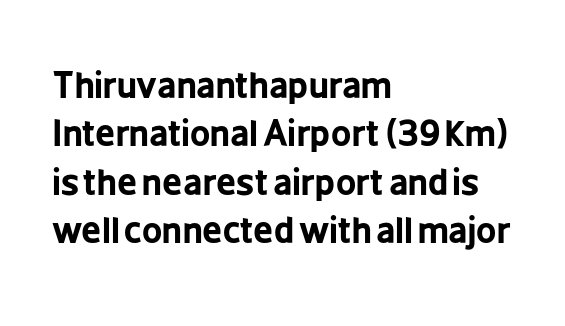
{"serif": "no", "italic": "no", "bold": "yes", "weight": "bold", "width": "condensed", "stroke_contrast": "low", "x_height": "medium", "monospaced": "no", "underline": "no", "align": "left", "line_spacing": "normal", "line_spacing_ratio": 1.38, "letter_spacing": "normal", "letter_spacing_em": 0.0, "glyph_px": 35}
